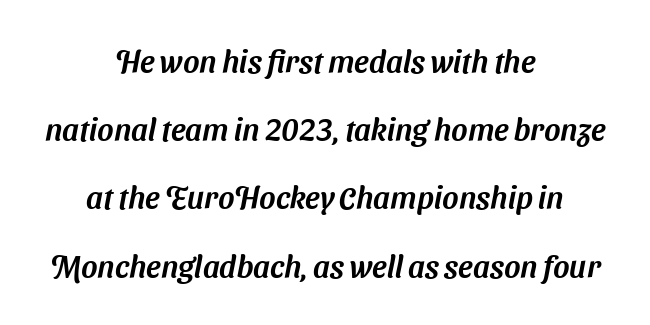
Is this a fixed-width face? No — the glyphs have proportional, varying widths. Notice the wide empty band between every row — that's loose leading. The typesetter chose a symmetrical, centered arrangement here. Students, note that the glyphs here touch the page at normal intervals. Letterform terminals end flat and unadorned throughout the passage.
